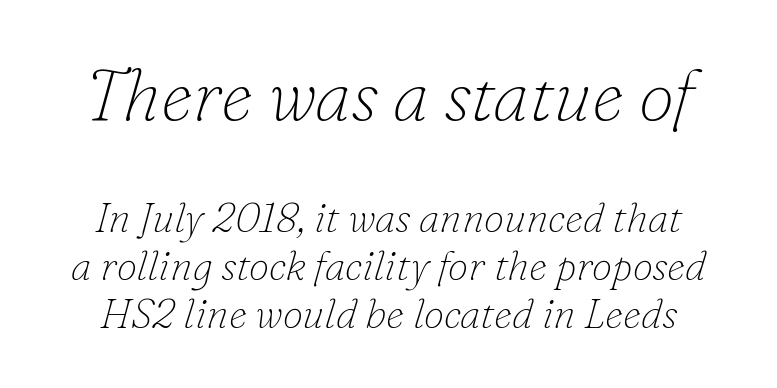
Q: Is the text bold? A: No.
Q: Is the text italic (slanted)? A: Yes, it leans right by about 16 degrees.
Q: Is the typeface a serif or a sans-serif typeface? A: Serif.
Q: Is the text underlined? A: No.
Q: Is the spacing between letters normal or unusually wide? A: Normal.
Q: Which block of text is set in a larger size, the first (top) or the second (bottom)? A: The first (top) one.
Q: Width (condensed, normal, or wide)? A: Normal.
Q: Stroke contrast? A: Low.
Q: x-height? A: Small.
Q: Monospaced? A: No.
